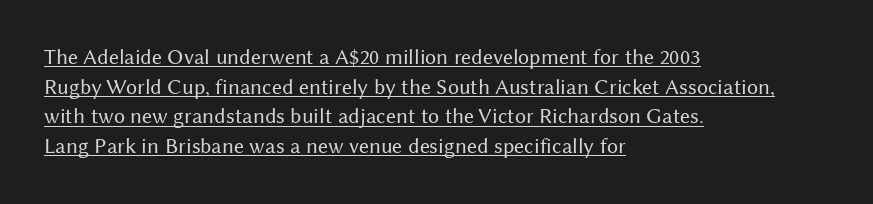
The cut favours lightness, reaching ordinary text weight at its darkest. This sample uses plain, unmodified letter spacing. This rendering uses left alignment, leaving the right contour irregular. The passage shown stacks its lines at a standard gap. Nope, not italic — everything's standing straight. A rule runs beneath these lines of type.
